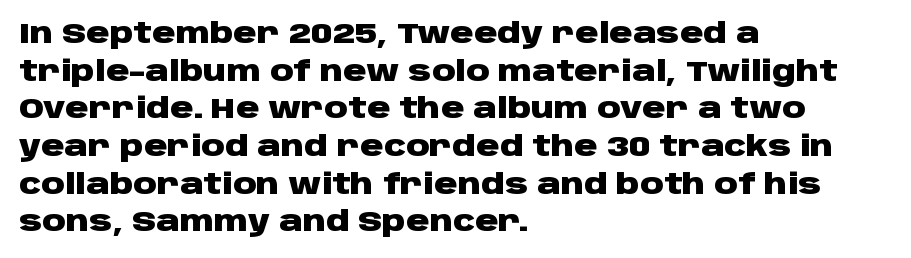
Italic? Not at all — the glyphs are vertical. Notice how thick the strokes are: this is what a full bold looks like. A clean baseline with only descenders dipping below it. Leading: standard.
